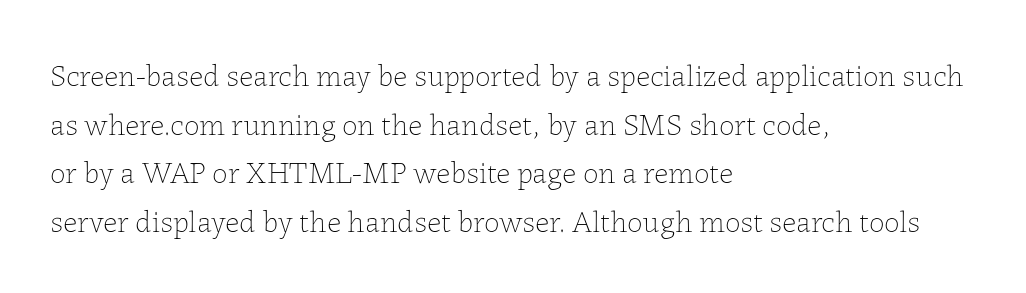
The strokes carry an ordinary text weight at most. The letters advance in unequal steps, a hallmark of proportional type. Each new line begins a customary step beneath the previous one. There is no visible air inserted between adjacent glyphs. Nope, not italic — everything's standing straight. Alignment: flush left.
